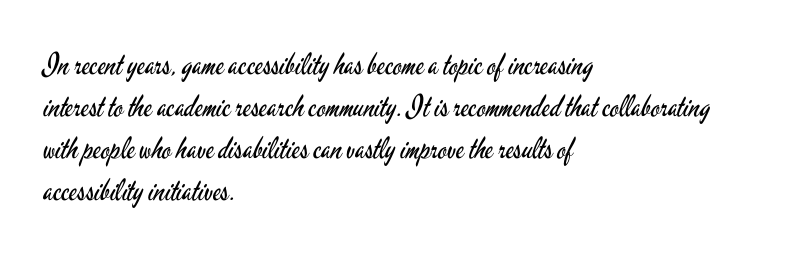
The image shows 30 px regular-weight, condensed sans-serif type; set left-aligned, normal line spacing (1.4x), normal letter spacing, not underlined; low stroke contrast and a small x-height.
